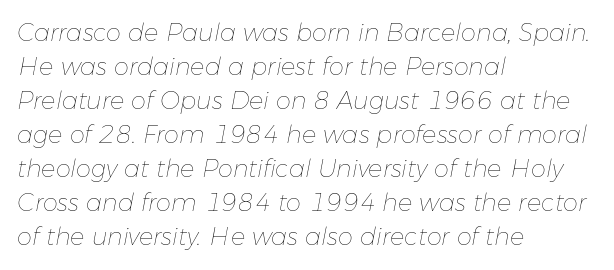
Rendered with sloped, italic letterforms. Observe the ordinary spacing: letters are neighbours, not strangers. Line starts are locked; line ends wander. Summary of weight: not heavy and not bold. Compared with typical paragraphs, the rows here are spaced about the same. Check the space under the baseline: it is left empty.
